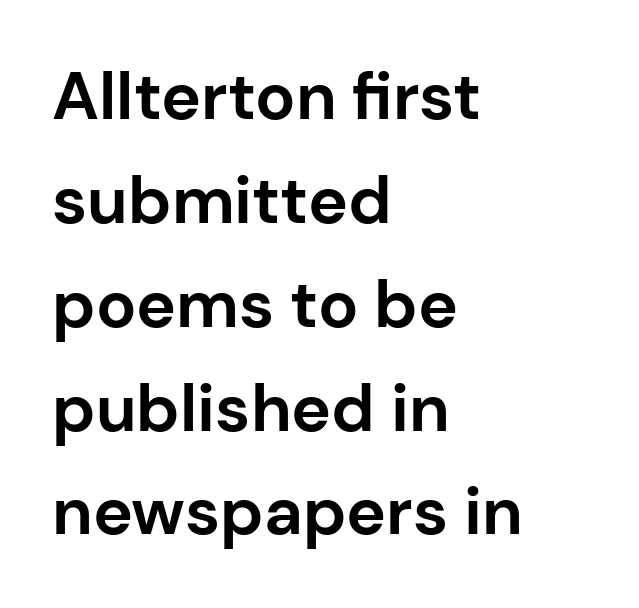
{"serif": "no", "italic": "no", "bold": "yes", "weight": "bold", "width": "normal", "stroke_contrast": "low", "x_height": "medium", "monospaced": "no", "underline": "no", "align": "left", "line_spacing": "normal", "line_spacing_ratio": 1.55, "letter_spacing": "normal", "letter_spacing_em": 0.0, "glyph_px": 67}
